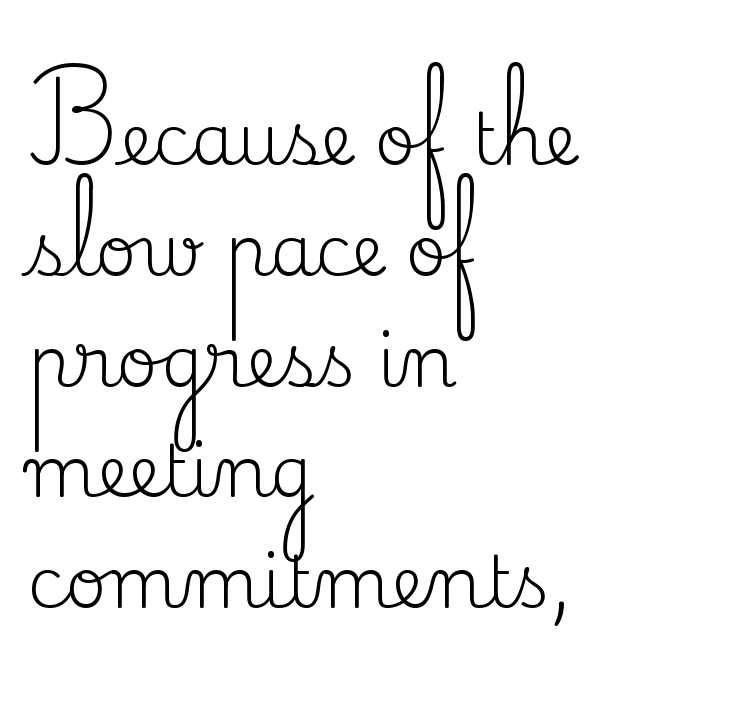
Q: Is the text bold? A: No.
Q: Is the text italic (slanted)? A: No, it is upright.
Q: Is the typeface a serif or a sans-serif typeface? A: Serif.
Q: Is the text underlined? A: No.
Q: How is the paragraph aligned? A: Left-aligned.
Q: Is the spacing between letters normal or unusually wide? A: Normal.
Q: Is the spacing between lines tight, normal or loose? A: Normal.
Q: Width (condensed, normal, or wide)? A: Normal.
Q: Stroke contrast? A: Medium.
Q: x-height? A: Small.
Q: Monospaced? A: No.
